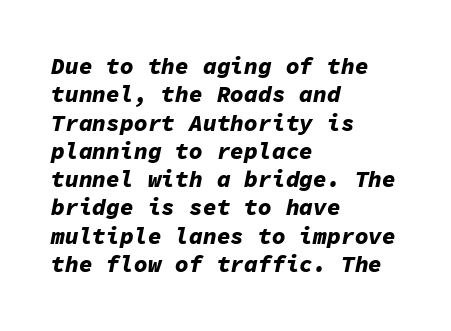
Heavy-handed strokes throughout: this text is bold. The letters sit at their default tracking, neither squeezed nor spread. Casual observation: everything's shoved over to the left. The space directly below the letters is spotless. Quick note: italic.
